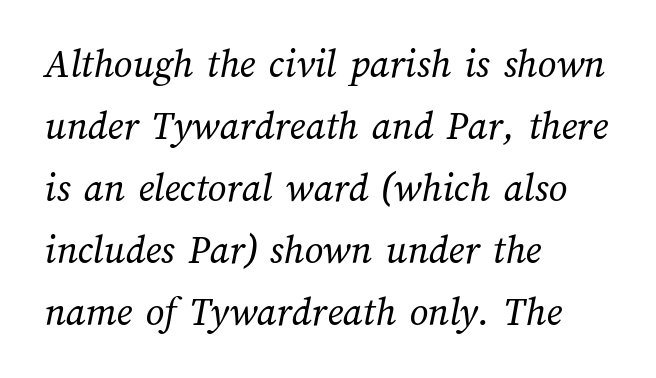
Q: Is the text bold? A: No.
Q: Is the text underlined? A: No.
Q: How is the paragraph aligned? A: Left-aligned.
Q: Is the spacing between letters normal or unusually wide? A: Normal.
Q: Is the spacing between lines tight, normal or loose? A: Normal.
Q: Width (condensed, normal, or wide)? A: Normal.
Q: Stroke contrast? A: Medium.
Q: x-height? A: Medium.
Q: Monospaced? A: No.
